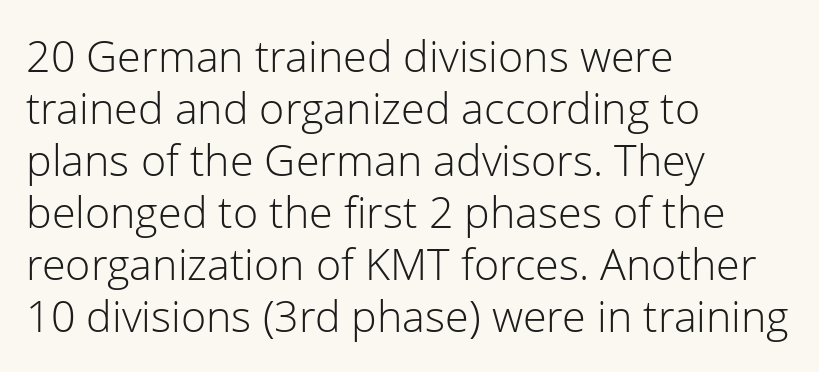
{"serif": "no", "italic": "no", "bold": "no", "weight": "light", "width": "normal", "stroke_contrast": "low", "x_height": "medium", "monospaced": "no", "underline": "no", "align": "left", "line_spacing_ratio": 1.21, "letter_spacing": "normal", "letter_spacing_em": 0.0, "glyph_px": 43}
